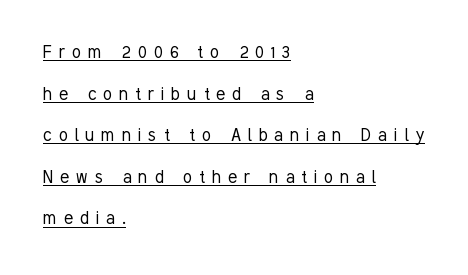
Q: Is the text bold? A: No.
Q: Is the text italic (slanted)? A: No, it is upright.
Q: Is the text underlined? A: Yes.
Q: How is the paragraph aligned? A: Left-aligned.
Q: Is the spacing between letters normal or unusually wide? A: Unusually wide.
Q: Is the spacing between lines tight, normal or loose? A: Loose.
